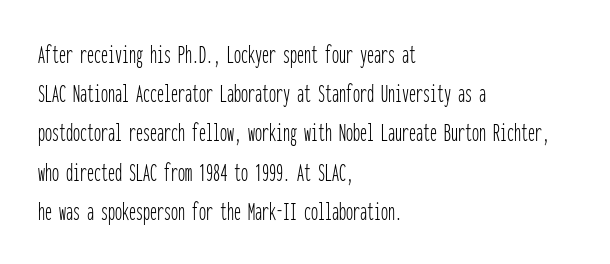
{"serif": "no", "italic": "no", "bold": "no", "weight": "thin", "width": "condensed", "stroke_contrast": "low", "x_height": "medium", "monospaced": "yes", "underline": "no", "align": "left", "line_spacing": "normal", "line_spacing_ratio": 1.4, "letter_spacing": "normal", "letter_spacing_em": 0.0, "glyph_px": 28}
